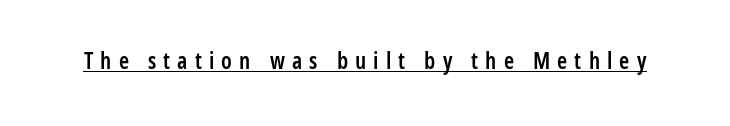
{"italic": "no", "bold": "semi", "underline": "yes", "letter_spacing": "wide", "letter_spacing_em": 0.31, "glyph_px": 23}
